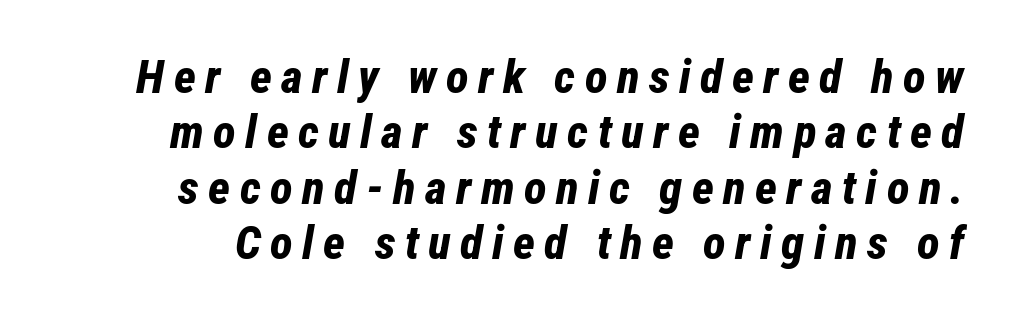
Q: Is the text bold? A: Yes.
Q: Is the text italic (slanted)? A: Yes, it leans right by about 12 degrees.
Q: Is the text underlined? A: No.
Q: Is the spacing between letters normal or unusually wide? A: Unusually wide.
Q: Width (condensed, normal, or wide)? A: Condensed.
Q: Stroke contrast? A: Low.
Q: x-height? A: Medium.
Q: Monospaced? A: No.
